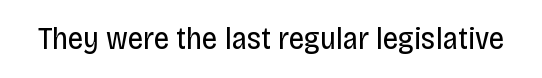
{"serif": "no", "italic": "no", "bold": "no", "weight": "regular", "width": "condensed", "stroke_contrast": "low", "x_height": "large", "monospaced": "no", "underline": "no", "letter_spacing": "normal", "letter_spacing_em": 0.0, "glyph_px": 31}
